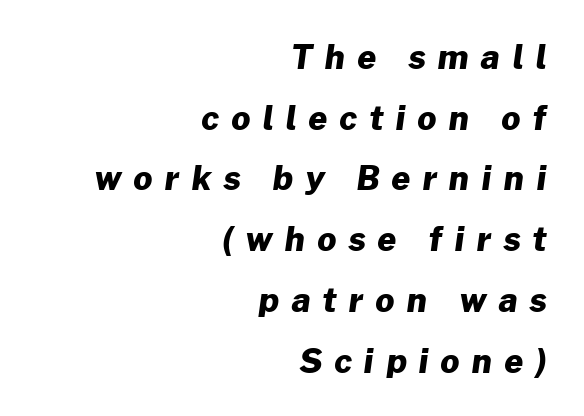
{"serif": "no", "bold": "yes", "weight": "heavy", "width": "normal", "stroke_contrast": "low", "x_height": "medium", "monospaced": "no", "underline": "no", "align": "right", "line_spacing_ratio": 1.84, "letter_spacing": "wide", "letter_spacing_em": 0.37, "glyph_px": 33}
